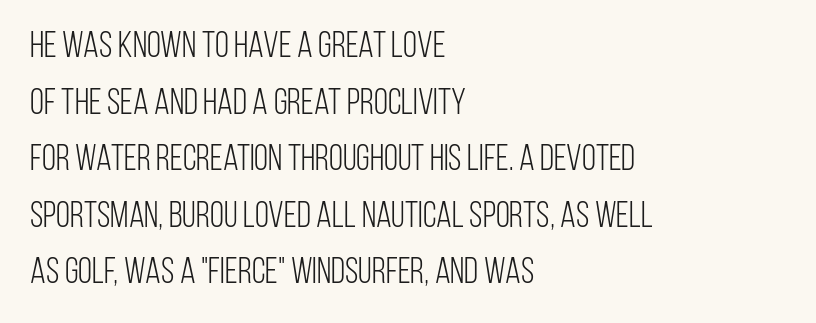
Q: Is the text bold? A: No.
Q: Is the text italic (slanted)? A: No, it is upright.
Q: Is the typeface a serif or a sans-serif typeface? A: Sans-serif.
Q: Is the text underlined? A: No.
Q: How is the paragraph aligned? A: Left-aligned.
Q: Is the spacing between letters normal or unusually wide? A: Normal.
Q: Is the spacing between lines tight, normal or loose? A: Normal.
Q: Width (condensed, normal, or wide)? A: Condensed.
Q: Stroke contrast? A: Low.
Q: x-height? A: Large.
Q: Monospaced? A: No.
